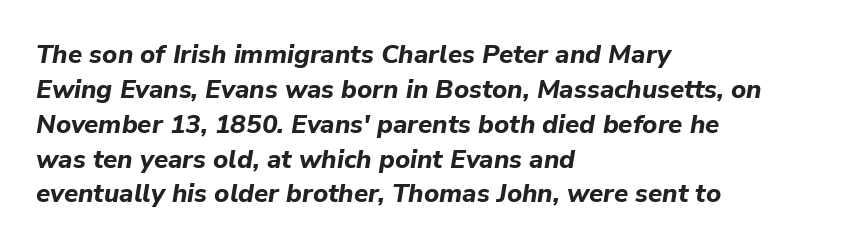
{"italic": "yes", "lean": "right", "slant_degrees": 9, "bold": "yes", "underline": "no", "align": "left", "line_spacing": "normal", "line_spacing_ratio": 1.34, "letter_spacing": "normal", "letter_spacing_em": 0.0, "glyph_px": 26}
